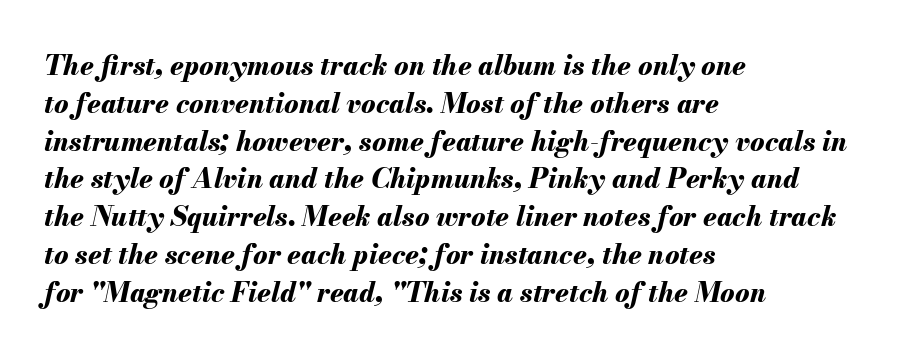
Q: Is the text bold? A: Yes.
Q: Is the text italic (slanted)? A: Yes, it leans right by about 13 degrees.
Q: Is the text underlined? A: No.
Q: How is the paragraph aligned? A: Left-aligned.
Q: Is the spacing between letters normal or unusually wide? A: Normal.
Q: Is the spacing between lines tight, normal or loose? A: Normal.
